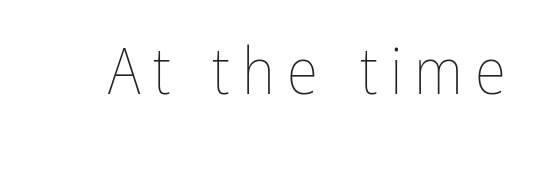
The image shows 64 px thin, condensed type, upright; set not underlined; low stroke contrast and a medium x-height.
